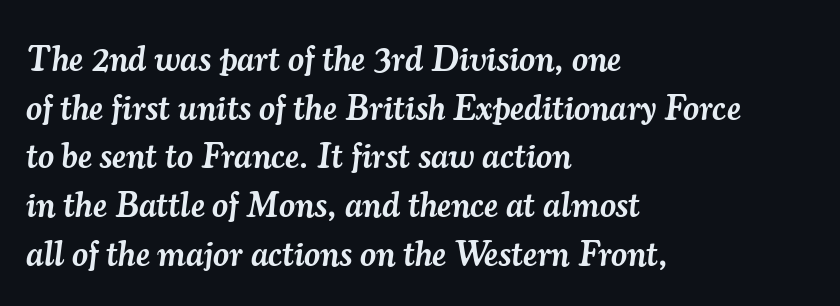
The image shows 35 px semibold serif type, italic (leaning right); set left-aligned, normal line spacing (1.39x), normal letter spacing, not underlined; medium stroke contrast and a small x-height.
